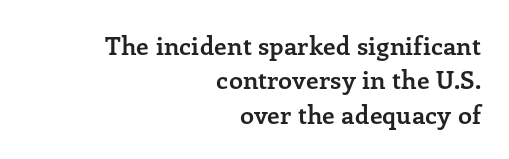
The space directly below the letters is spotless. The space between consecutive lines is moderate. Observe the ordinary spacing: letters are neighbours, not strangers. The rag falls on the left side of this text block. Every stem runs plumb, perpendicular to the baseline.
